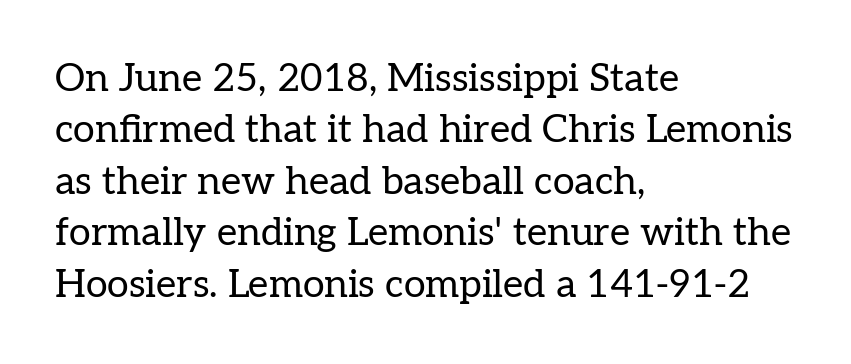
Q: Is the text bold? A: No.
Q: Is the text italic (slanted)? A: No, it is upright.
Q: Is the typeface a serif or a sans-serif typeface? A: Serif.
Q: Is the text underlined? A: No.
Q: How is the paragraph aligned? A: Left-aligned.
Q: Is the spacing between letters normal or unusually wide? A: Normal.
Q: Is the spacing between lines tight, normal or loose? A: Normal.
Q: Width (condensed, normal, or wide)? A: Normal.
Q: Stroke contrast? A: Low.
Q: x-height? A: Medium.
Q: Monospaced? A: No.
